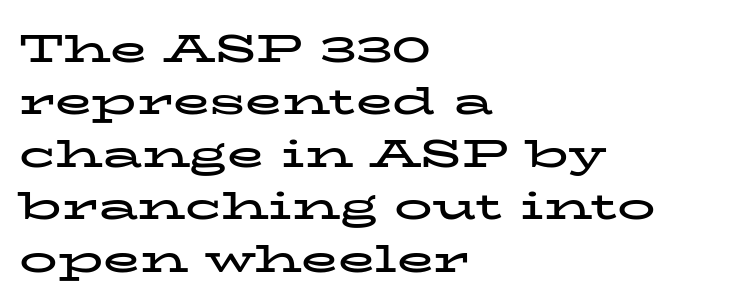
{"serif": "yes", "italic": "no", "bold": "yes", "weight": "bold", "width": "wide", "stroke_contrast": "low", "x_height": "medium", "monospaced": "no", "underline": "no", "align": "left", "line_spacing": "normal", "line_spacing_ratio": 1.38, "letter_spacing": "normal", "letter_spacing_em": 0.0, "glyph_px": 38}
